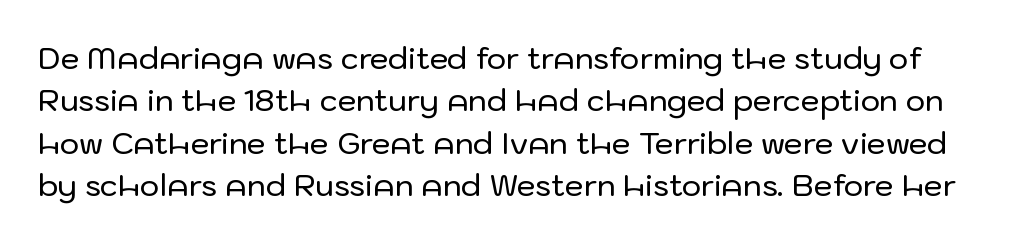
A roman cut, with each character standing at attention. Look at the tracking — it's just the regular setting, nothing added. Has an underline been added? It has not. The letters carry no serifs — their stems end cleanly without finishing strokes. The space between consecutive lines is moderate.
